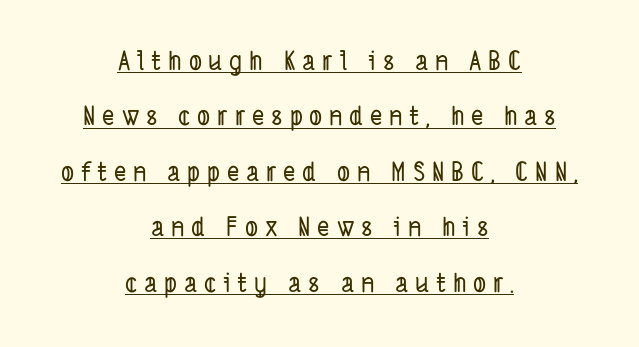
Q: Is the text underlined? A: Yes.
Q: How is the paragraph aligned? A: Centered.
Q: Is the spacing between letters normal or unusually wide? A: Unusually wide.
Q: Is the spacing between lines tight, normal or loose? A: Loose.
